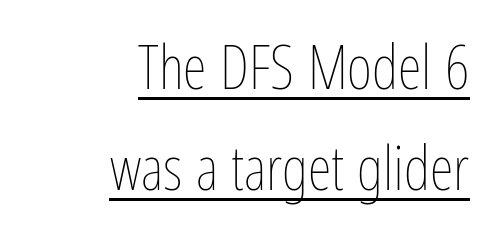
Q: Is the text bold? A: No.
Q: Is the text italic (slanted)? A: No, it is upright.
Q: Is the text underlined? A: Yes.
Q: How is the paragraph aligned? A: Right-aligned.
Q: Is the spacing between letters normal or unusually wide? A: Normal.
Q: Is the spacing between lines tight, normal or loose? A: Normal.
Q: Width (condensed, normal, or wide)? A: Condensed.
Q: Stroke contrast? A: Low.
Q: x-height? A: Medium.
Q: Monospaced? A: No.
